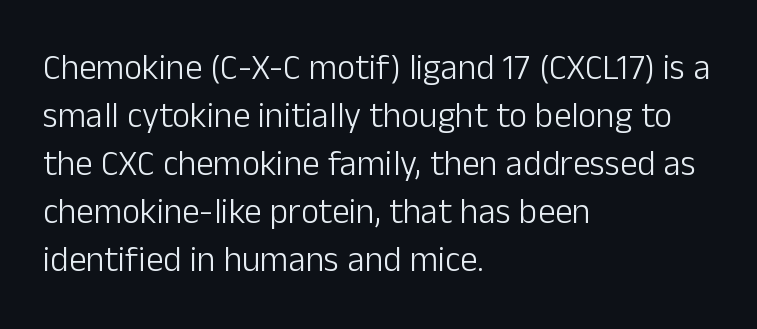
{"serif": "no", "italic": "no", "bold": "no", "weight": "light", "width": "normal", "stroke_contrast": "low", "x_height": "medium", "monospaced": "no", "underline": "no", "align": "left", "line_spacing": "normal", "line_spacing_ratio": 1.37, "letter_spacing": "normal", "letter_spacing_em": 0.0, "glyph_px": 35}
